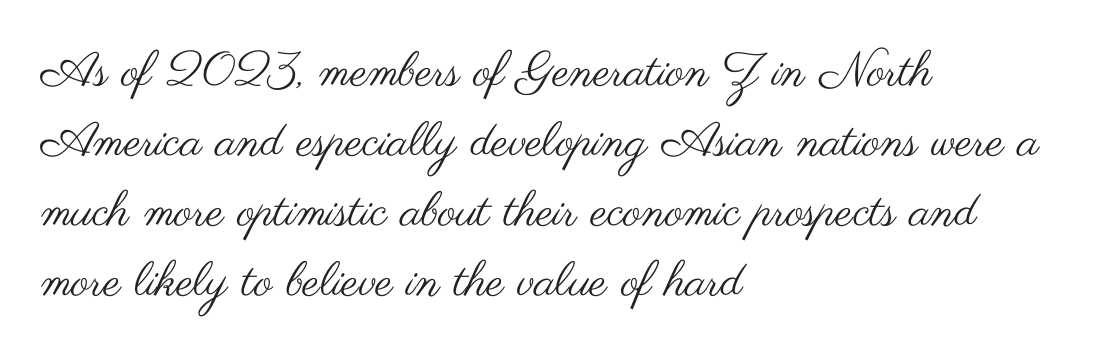
Where is the straight margin? On the left. The rows are spaced the way most documents space them. What stands out about the letter spacing? Nothing — it is the standard amount. Think of a printed novel: that variable character pitch is what you see here.
